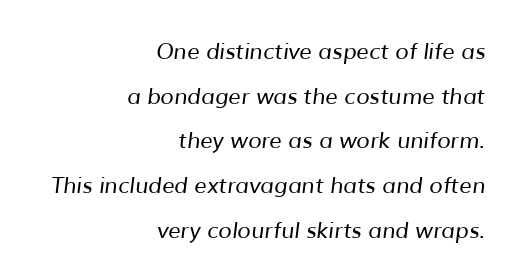
The image shows 22 px text type; set right-aligned, loose line spacing (2.03x), normal letter spacing, not underlined.
